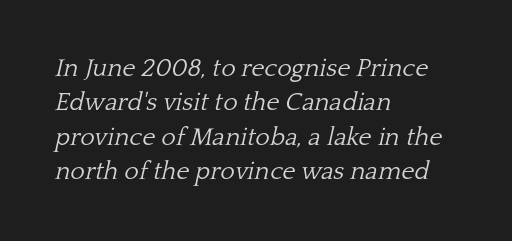
{"italic": "yes", "lean": "right", "slant_degrees": 13, "bold": "no", "underline": "no", "align": "left", "line_spacing": "normal", "line_spacing_ratio": 1.38, "letter_spacing": "normal", "letter_spacing_em": 0.0, "glyph_px": 25}
